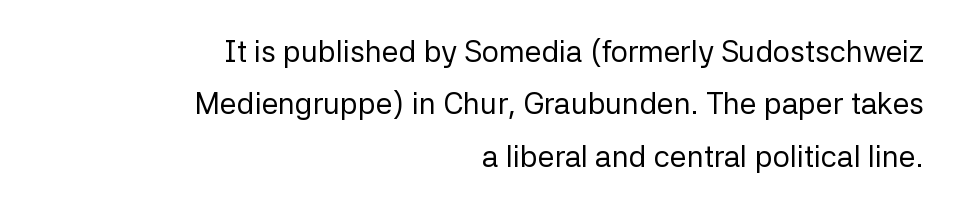
The image shows 30 px regular-weight sans-serif type, upright; set right-aligned, line spacing 1.75x, normal letter spacing, not underlined; low stroke contrast and a medium x-height.
